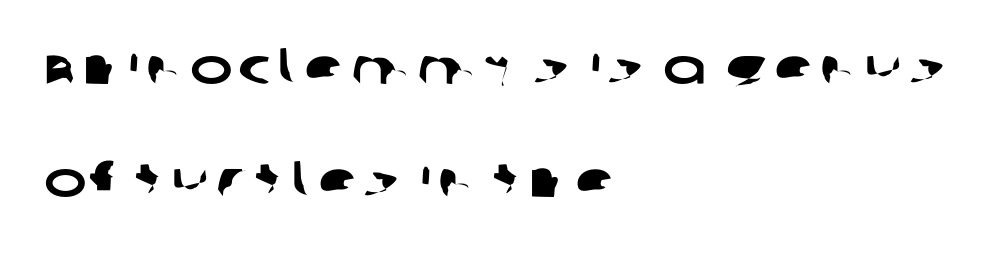
{"serif": "no", "width": "wide", "stroke_contrast": "low", "x_height": "large", "monospaced": "no", "underline": "no", "align": "left", "line_spacing": "loose", "line_spacing_ratio": 2.21, "glyph_px": 51}
